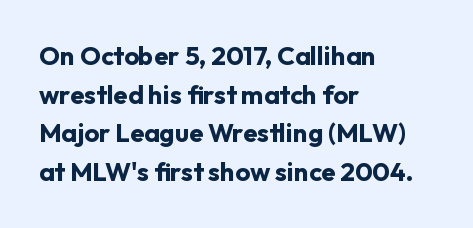
The image shows 26 px bold type, upright; set left-aligned, normal line spacing (1.49x), normal letter spacing, not underlined.
